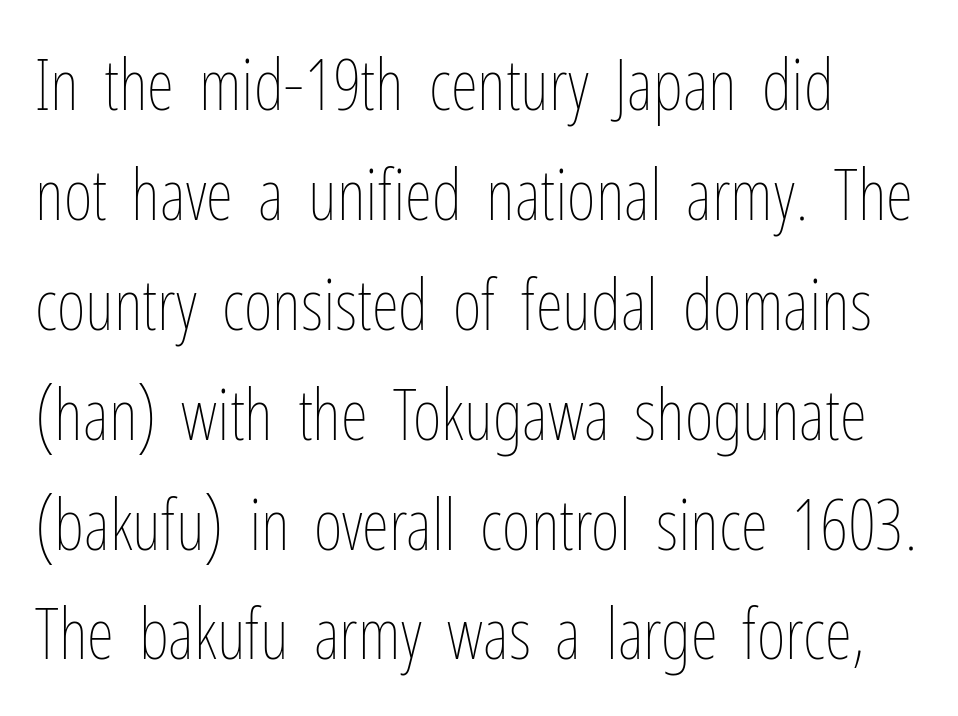
A clean baseline with only descenders dipping below it. This is roman type, the default non-slanted kind. Compared with typical body copy, the letter spacing here is the same. Short and long lines alike share a common starting point at left. Caption: face not bold, strokes unweighted. Here the designer chose a conventional face with non-uniform glyph widths.
